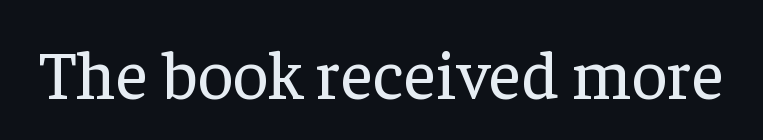
The image shows 70 px regular-weight serif type, upright; set normal letter spacing, not underlined; low stroke contrast and a medium x-height.
